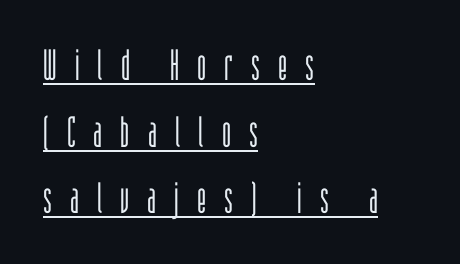
{"serif": "no", "italic": "no", "bold": "no", "weight": "light", "width": "condensed", "stroke_contrast": "low", "x_height": "large", "monospaced": "no", "underline": "yes", "align": "left", "line_spacing": "normal", "line_spacing_ratio": 1.55, "letter_spacing": "wide", "letter_spacing_em": 0.42, "glyph_px": 43}
